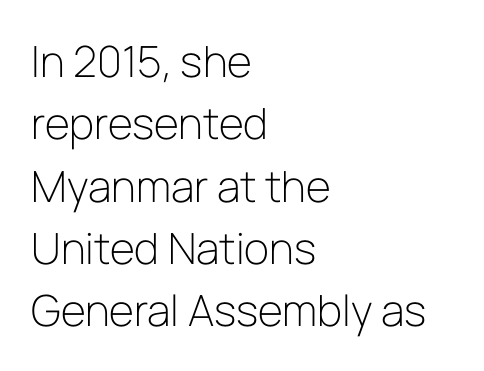
{"serif": "no", "italic": "no", "bold": "no", "weight": "light", "width": "normal", "stroke_contrast": "low", "x_height": "medium", "monospaced": "no", "underline": "no", "align": "left", "line_spacing": "normal", "line_spacing_ratio": 1.45, "letter_spacing": "normal", "letter_spacing_em": 0.0, "glyph_px": 43}
